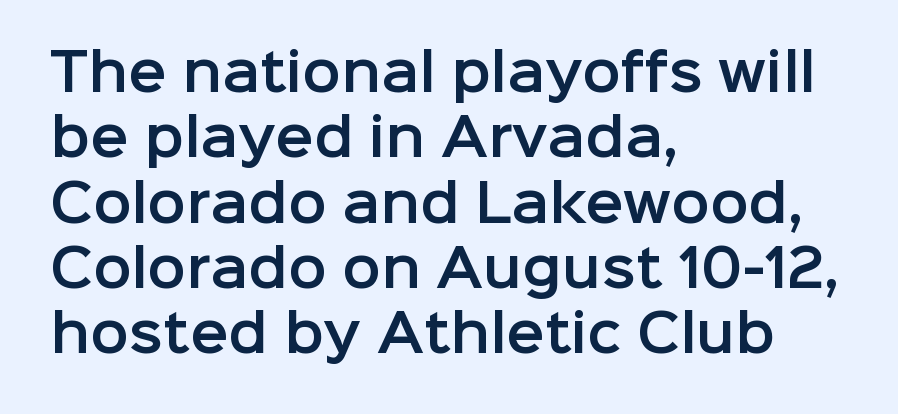
{"serif": "no", "italic": "no", "width": "normal", "stroke_contrast": "low", "x_height": "medium", "monospaced": "no", "underline": "no", "align": "left", "line_spacing": "normal", "line_spacing_ratio": 1.28, "letter_spacing": "normal", "letter_spacing_em": 0.0, "glyph_px": 51}
